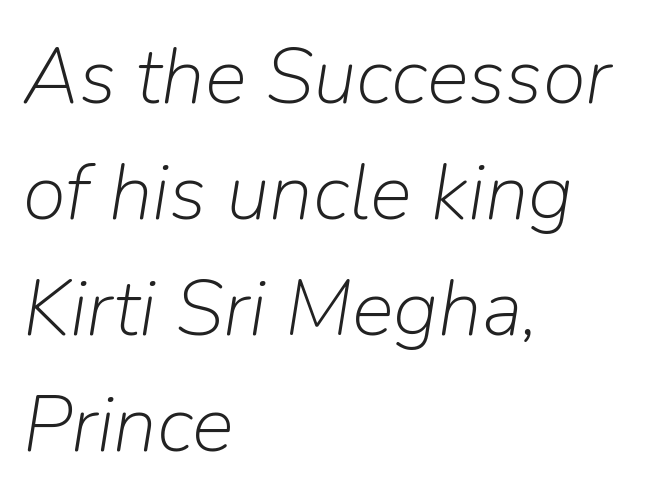
{"italic": "yes", "lean": "right", "slant_degrees": 9, "bold": "no", "weight": "light", "width": "normal", "stroke_contrast": "low", "x_height": "medium", "monospaced": "no", "underline": "no", "align": "left", "line_spacing": "normal", "line_spacing_ratio": 1.47, "letter_spacing": "normal", "letter_spacing_em": 0.0, "glyph_px": 79}
